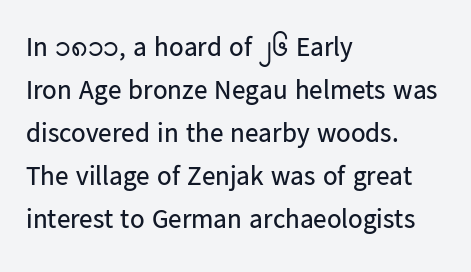
{"italic": "no", "bold": "no", "underline": "no", "align": "left", "line_spacing": "normal", "line_spacing_ratio": 1.59, "letter_spacing": "normal", "letter_spacing_em": 0.0, "glyph_px": 27}
